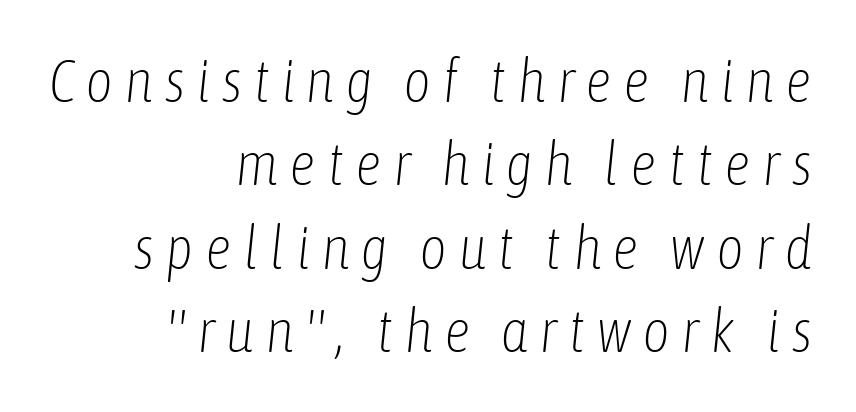
Q: Is the text bold? A: No.
Q: Is the text italic (slanted)? A: Yes, it leans right by about 6 degrees.
Q: Is the text underlined? A: No.
Q: How is the paragraph aligned? A: Right-aligned.
Q: Is the spacing between lines tight, normal or loose? A: Normal.
Q: Width (condensed, normal, or wide)? A: Condensed.
Q: Stroke contrast? A: Low.
Q: x-height? A: Medium.
Q: Monospaced? A: No.
